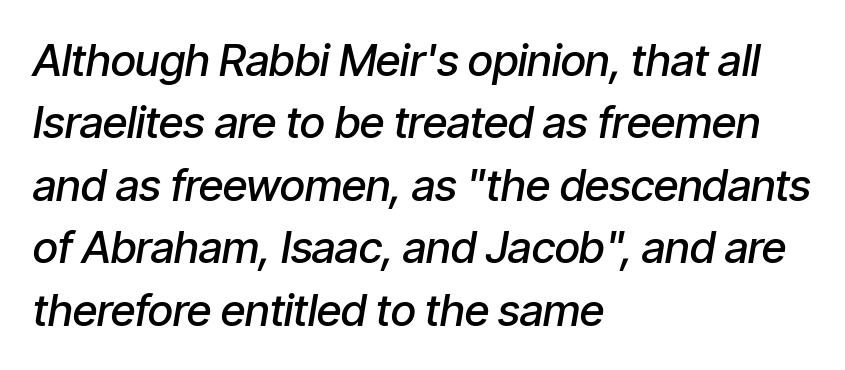
The image shows 44 px semibold, condensed type, italic (leaning right); set left-aligned, normal line spacing (1.42x), normal letter spacing, not underlined; low stroke contrast and a medium x-height.
